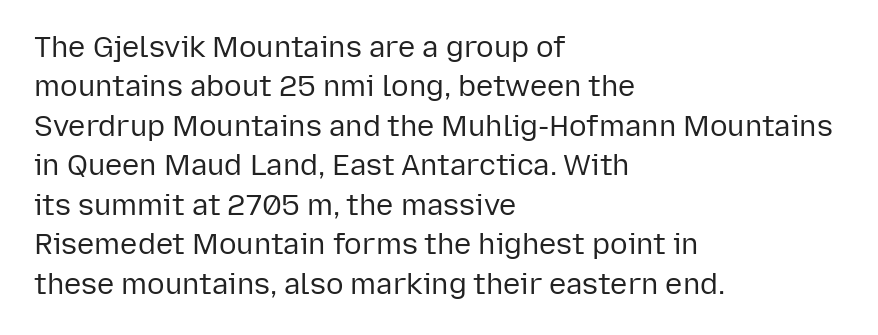
{"serif": "no", "italic": "no", "bold": "no", "weight": "regular", "width": "normal", "stroke_contrast": "low", "x_height": "medium", "monospaced": "no", "underline": "no", "align": "left", "line_spacing": "normal", "line_spacing_ratio": 1.36, "letter_spacing": "normal", "letter_spacing_em": 0.0, "glyph_px": 29}
